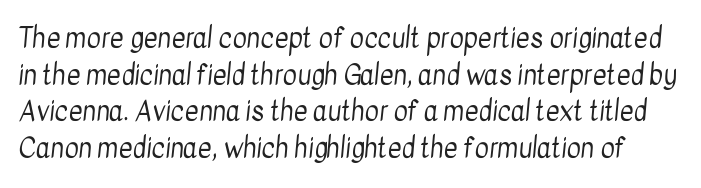
{"bold": "no", "underline": "no", "line_spacing": "normal", "line_spacing_ratio": 1.36, "letter_spacing": "normal", "letter_spacing_em": 0.0, "glyph_px": 27}
